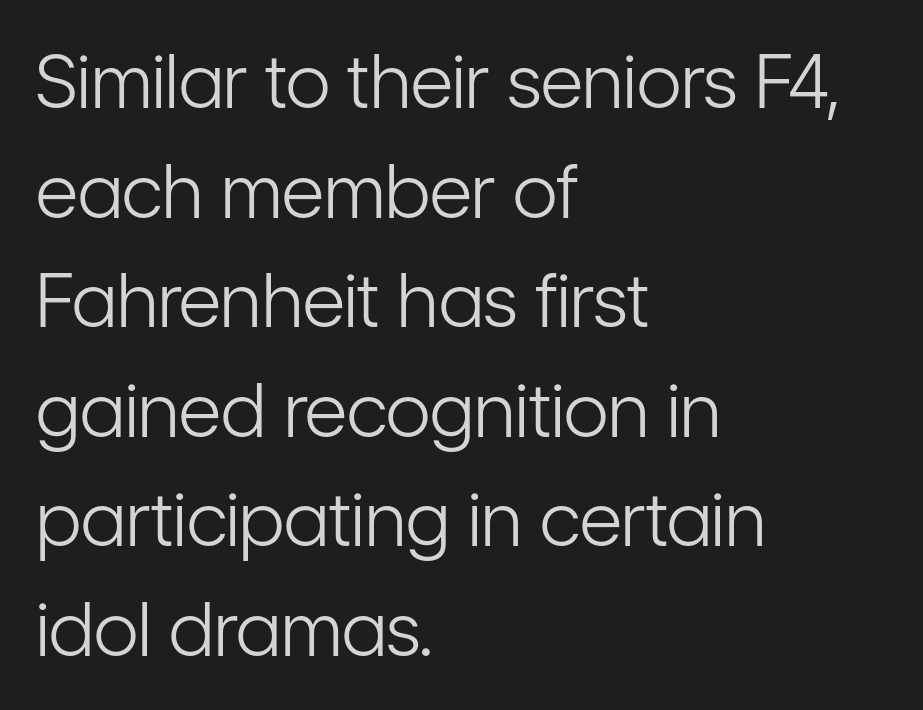
{"serif": "no", "italic": "no", "bold": "no", "weight": "light", "width": "condensed", "stroke_contrast": "low", "x_height": "medium", "monospaced": "no", "underline": "no", "align": "left", "line_spacing": "normal", "line_spacing_ratio": 1.48, "letter_spacing": "normal", "letter_spacing_em": 0.0, "glyph_px": 74}
